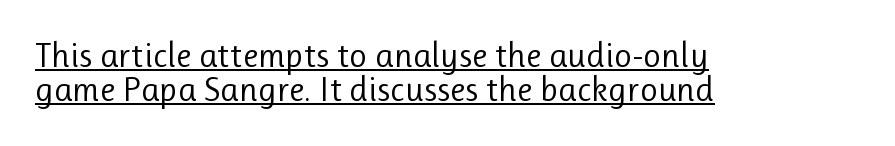
Rows of type sit shoulder to shoulder in the vertical direction. Look at the bottom of the vertical strokes: they stop flat, with no serifs. Glance below the letters and you will spot a drawn line. Visually the block forms a straight wall on the left and a jagged coastline on the right. Default kerning and tracking; the words read as compact shapes. The typeface has the unassuming heft of standard copy or less.
